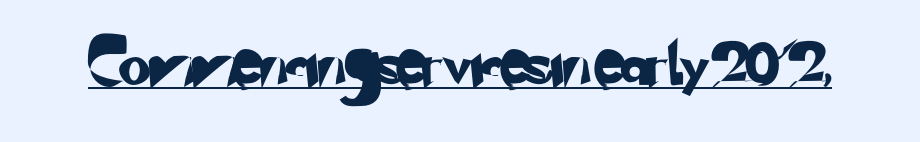
The image shows 41 px sans-serif type; set normal letter spacing, underlined; low stroke contrast and a small x-height.
